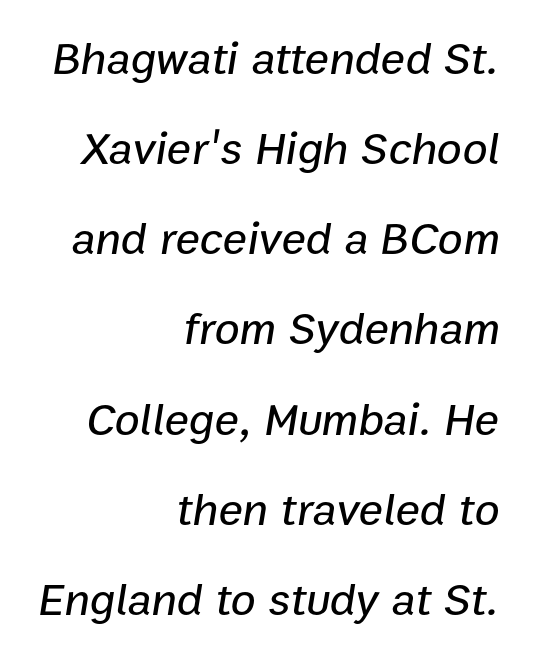
Is this a fixed-width face? No — the glyphs have proportional, varying widths. How would I describe the line gaps? Wide and relaxed. Teacher's note: observe the even right margin — that is flush-right alignment. Between one letter and the next there's only the usual sliver of space. Just letters on the line, the space beneath them empty. An italicized treatment has been applied to the whole sample.
